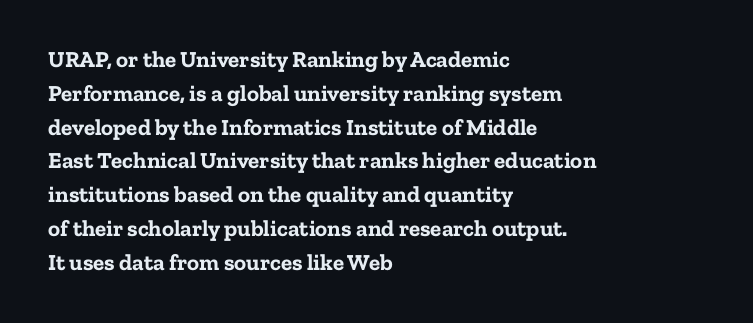
{"italic": "no", "bold": "yes", "underline": "no", "align": "left", "line_spacing": "normal", "line_spacing_ratio": 1.47, "letter_spacing": "normal", "letter_spacing_em": 0.0, "glyph_px": 23}
